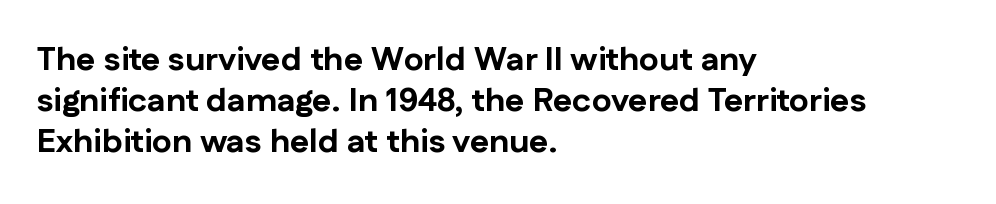
Q: Is the text bold? A: Yes.
Q: Is the text italic (slanted)? A: No, it is upright.
Q: Is the typeface a serif or a sans-serif typeface? A: Sans-serif.
Q: Is the text underlined? A: No.
Q: How is the paragraph aligned? A: Left-aligned.
Q: Is the spacing between letters normal or unusually wide? A: Normal.
Q: Is the spacing between lines tight, normal or loose? A: Normal.
Q: Width (condensed, normal, or wide)? A: Normal.
Q: Stroke contrast? A: Low.
Q: x-height? A: Medium.
Q: Monospaced? A: No.
